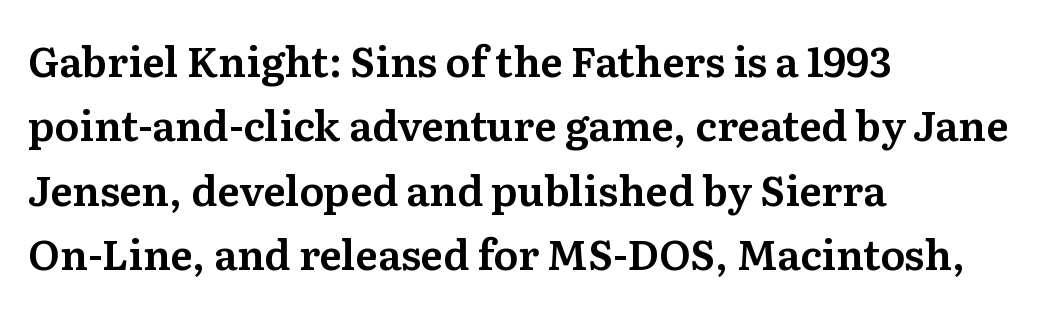
Q: Is the text italic (slanted)? A: No, it is upright.
Q: Is the typeface a serif or a sans-serif typeface? A: Serif.
Q: Is the text underlined? A: No.
Q: How is the paragraph aligned? A: Left-aligned.
Q: Is the spacing between letters normal or unusually wide? A: Normal.
Q: Is the spacing between lines tight, normal or loose? A: Normal.
Q: Width (condensed, normal, or wide)? A: Normal.
Q: Stroke contrast? A: Medium.
Q: x-height? A: Medium.
Q: Monospaced? A: No.
